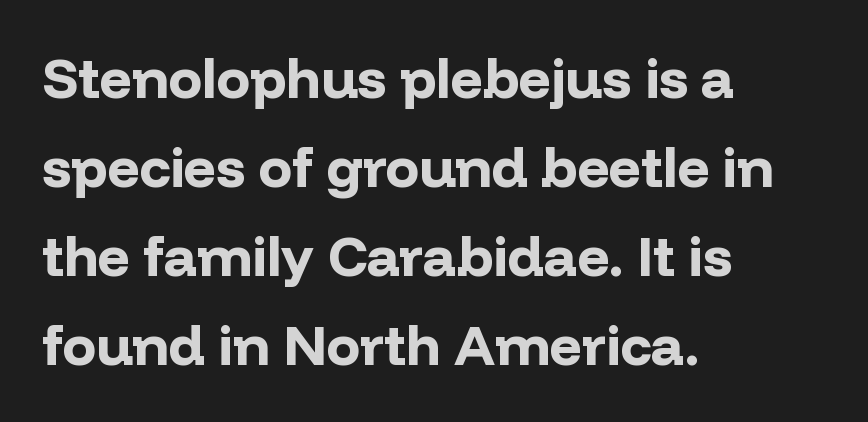
Q: Is the text bold? A: Yes.
Q: Is the text italic (slanted)? A: No, it is upright.
Q: Is the typeface a serif or a sans-serif typeface? A: Sans-serif.
Q: Is the text underlined? A: No.
Q: How is the paragraph aligned? A: Left-aligned.
Q: Is the spacing between letters normal or unusually wide? A: Normal.
Q: Is the spacing between lines tight, normal or loose? A: Normal.
Q: Width (condensed, normal, or wide)? A: Normal.
Q: Stroke contrast? A: Low.
Q: x-height? A: Medium.
Q: Monospaced? A: No.
